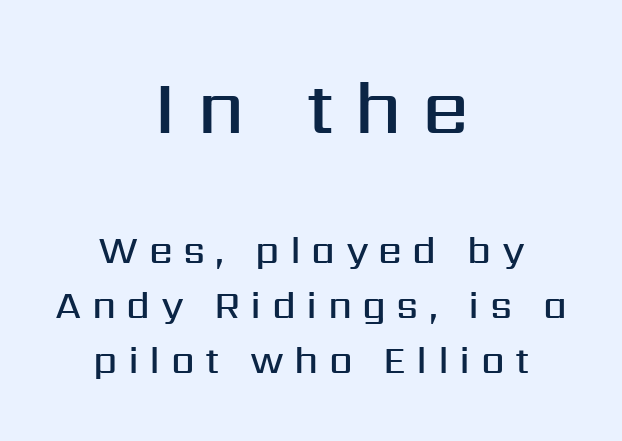
Notice the strokes are somewhat thickened but not fully heavy: this is a semibold. No italicization has been applied; the sample stays upright. Horizontally, the lines are justified to the midpoint only. Size contrast runs from large at the top to small at the bottom.
